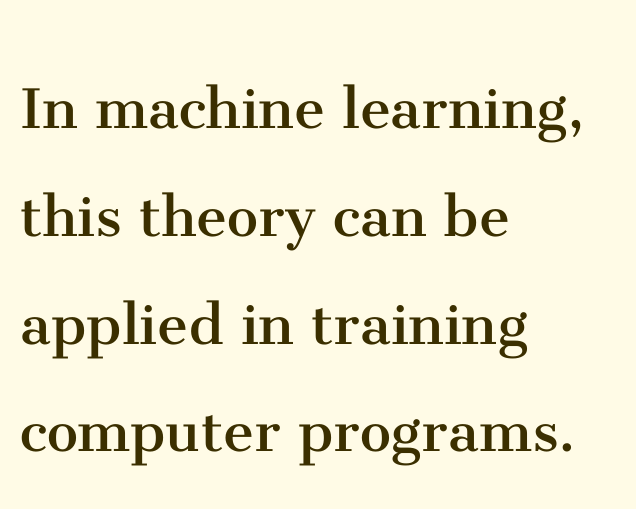
The image shows 70 px regular-weight serif type, upright; set left-aligned, normal line spacing (1.54x), normal letter spacing, not underlined; medium stroke contrast and a medium x-height.
